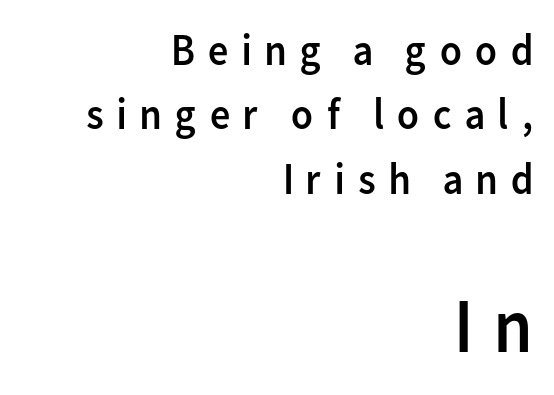
On a weight scale, this lands at 450 or below. Small over large — that's the arrangement of the two blocks here. Character widths vary here, with narrow letters taking less room than wide ones. Vertical spacing — default. The letters carry no serifs — their stems end cleanly without finishing strokes. Italic? Not at all — the glyphs are vertical.
